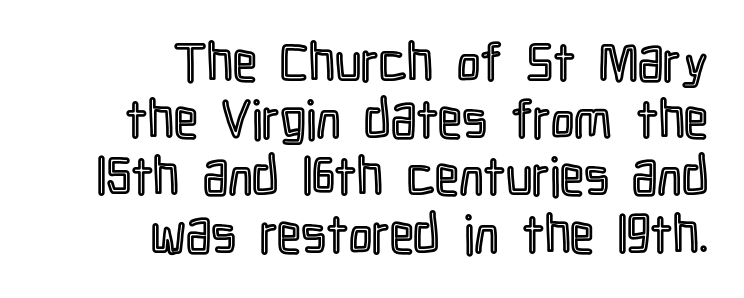
Q: Is the text italic (slanted)? A: No, it is upright.
Q: Is the text underlined? A: No.
Q: How is the paragraph aligned? A: Right-aligned.
Q: Is the spacing between letters normal or unusually wide? A: Normal.
Q: Is the spacing between lines tight, normal or loose? A: Tight.
Q: Width (condensed, normal, or wide)? A: Condensed.
Q: x-height? A: Medium.
Q: Monospaced? A: No.
